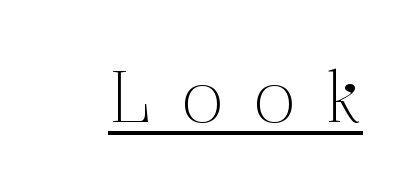
The image shows 72 px light serif type, upright; set unusually wide letter spacing (+0.4 em), underlined; medium stroke contrast and a medium x-height.
